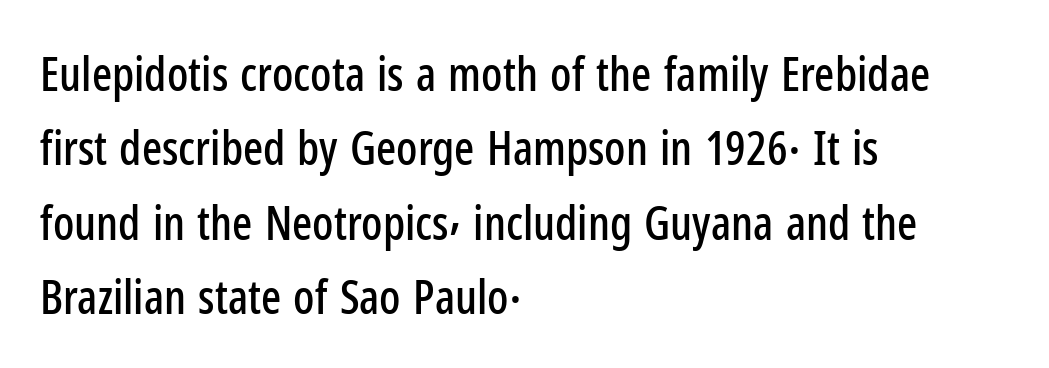
The image shows 47 px condensed sans-serif type, upright; set left-aligned, normal line spacing (1.58x), normal letter spacing, not underlined; low stroke contrast and a medium x-height.
